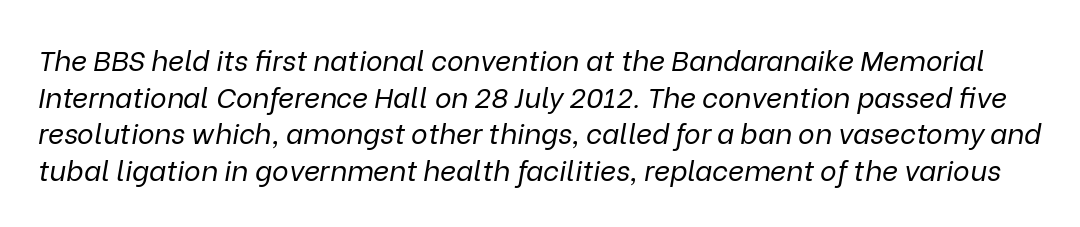
The image shows 28 px regular-weight type, italic (leaning right); set normal line spacing (1.31x), normal letter spacing, not underlined; low stroke contrast and a medium x-height.
